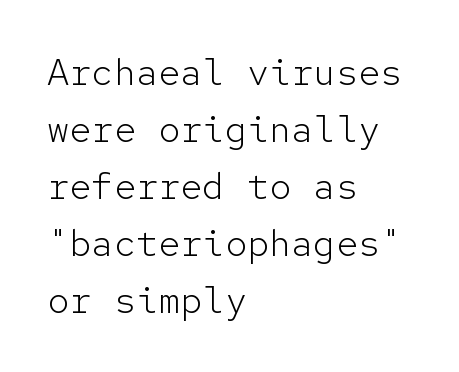
The image shows 37 px light sans-serif type, upright, monospaced; set left-aligned, normal line spacing (1.54x), normal letter spacing, not underlined; low stroke contrast and a medium x-height.
